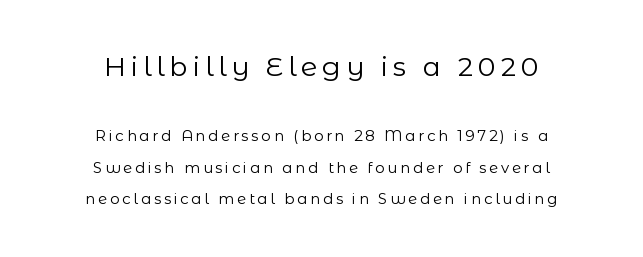
{"italic": "no", "bold": "no", "underline": "no", "align": "center", "line_spacing": "loose", "line_spacing_ratio": 2.07, "larger_block": "first", "size_ratio": 1.8, "glyph_px": 27}
